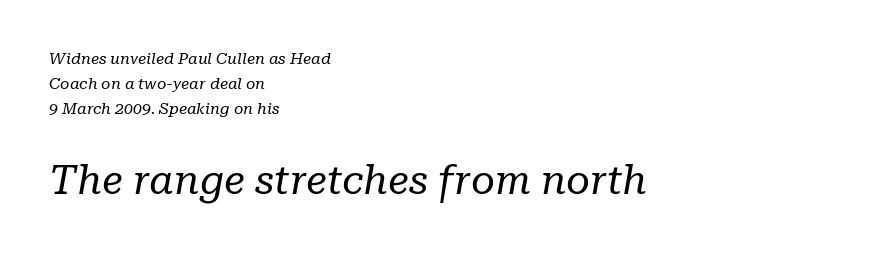
{"serif": "yes", "italic": "yes", "lean": "right", "slant_degrees": 10, "bold": "no", "weight": "regular", "width": "normal", "stroke_contrast": "low", "x_height": "medium", "monospaced": "no", "underline": "no", "align": "left", "line_spacing": "normal", "line_spacing_ratio": 1.55, "letter_spacing": "normal", "letter_spacing_em": 0.0, "larger_block": "second", "size_ratio": 2.56, "glyph_px": 41}
